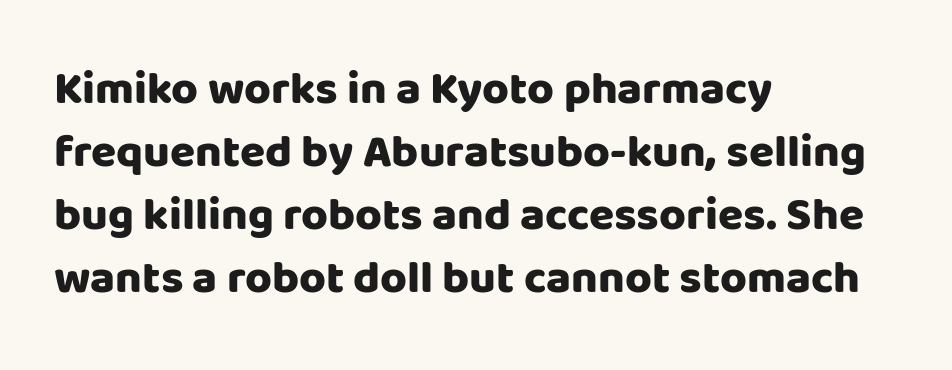
The image shows 46 px heavy sans-serif type, upright; set left-aligned, normal line spacing (1.37x), normal letter spacing, not underlined; low stroke contrast and a large x-height.
